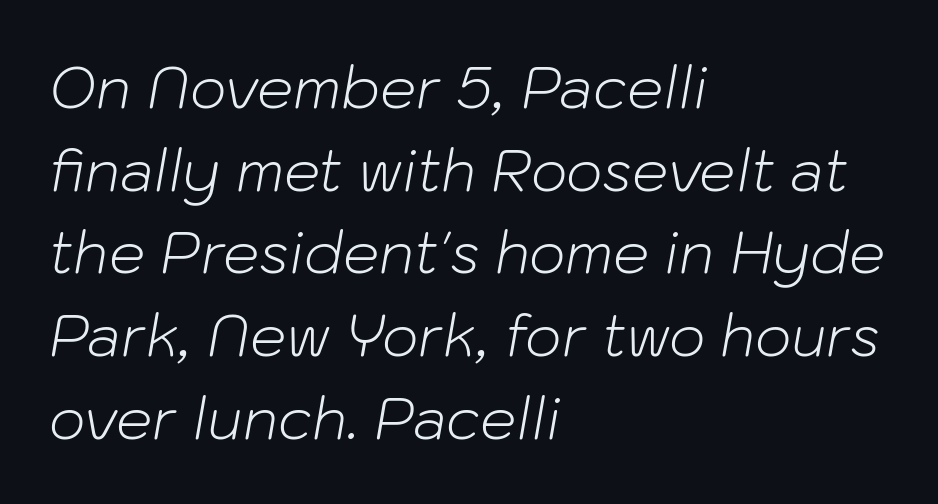
{"italic": "yes", "lean": "right", "slant_degrees": 10, "bold": "no", "weight": "light", "width": "normal", "stroke_contrast": "low", "x_height": "medium", "monospaced": "no", "underline": "no", "align": "left", "line_spacing": "normal", "line_spacing_ratio": 1.45, "letter_spacing": "normal", "letter_spacing_em": 0.0, "glyph_px": 57}
